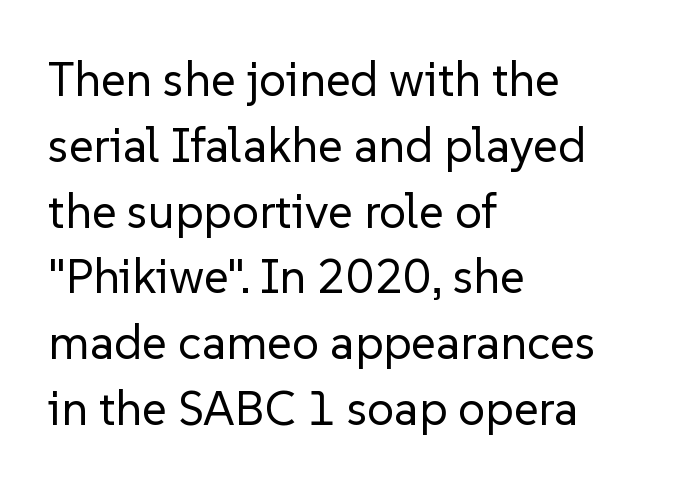
The image shows 48 px regular-weight sans-serif type, upright; set left-aligned, normal line spacing (1.37x), normal letter spacing, not underlined; low stroke contrast and a medium x-height.
